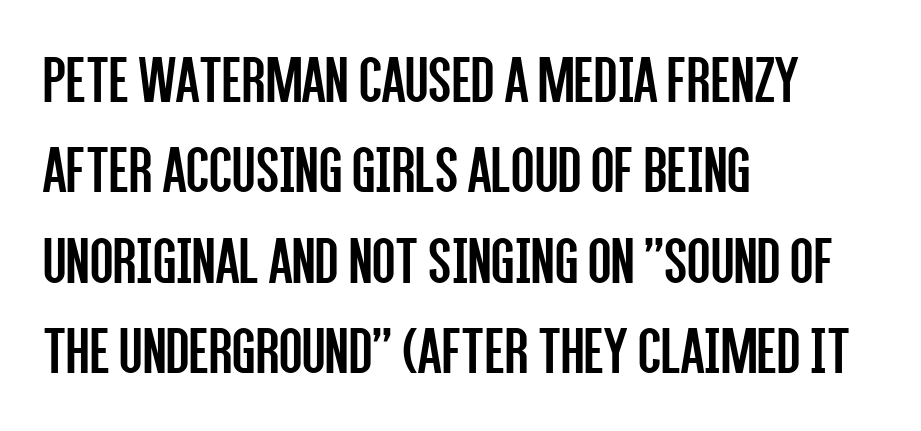
Q: Is the text bold? A: No.
Q: Is the text italic (slanted)? A: No, it is upright.
Q: Is the typeface a serif or a sans-serif typeface? A: Sans-serif.
Q: Is the text underlined? A: No.
Q: How is the paragraph aligned? A: Left-aligned.
Q: Is the spacing between letters normal or unusually wide? A: Normal.
Q: Is the spacing between lines tight, normal or loose? A: Normal.
Q: Width (condensed, normal, or wide)? A: Condensed.
Q: Stroke contrast? A: Low.
Q: x-height? A: Large.
Q: Monospaced? A: No.
